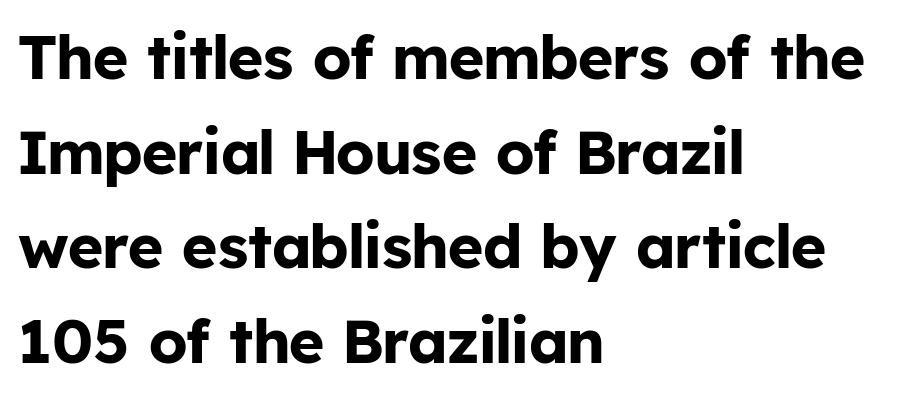
The letterforms sit shoulder to shoulder at normal distance. Does the weight exceed regular? Yes, all the way to bold. Note: no serifs on the glyphs. Horizontally, the lines are justified to the leading edge only. The gap between lines stays unmarked.
